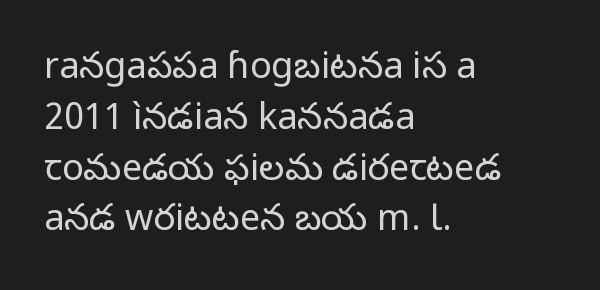
{"serif": "no", "italic": "no", "bold": "no", "weight": "regular", "width": "normal", "stroke_contrast": "low", "x_height": "medium", "monospaced": "no", "underline": "no", "align": "left", "line_spacing": "normal", "line_spacing_ratio": 1.41, "letter_spacing": "normal", "letter_spacing_em": 0.0, "glyph_px": 36}
